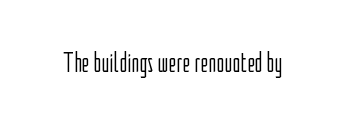
The image shows 27 px text type, upright; set normal letter spacing, not underlined.
